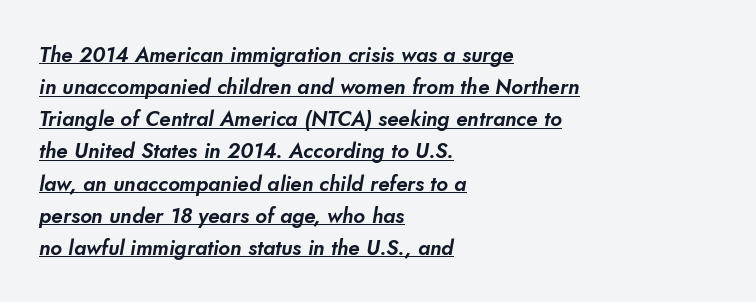
In CSS terms this would be text-align: left. Successive baselines arrive at the customary interval. The rendered words wear a rule along their underside. A typesetter would call this zero additional tracking.
